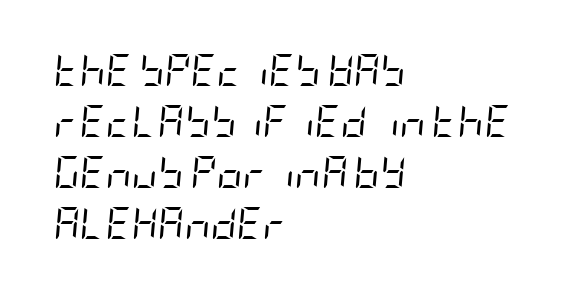
The passage shown stacks its lines at a standard gap. The tracking reads as untouched default to a designer's eye. Quick note: italic. The strokes are not fattened; the text isn't bold.
